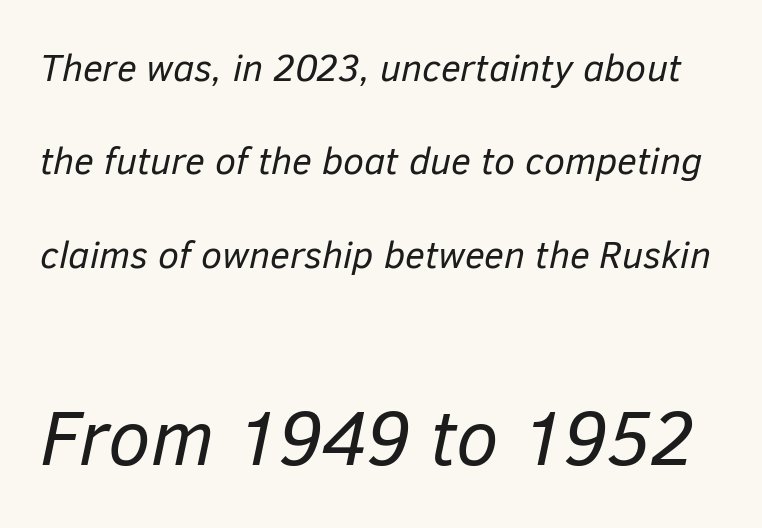
The image shows 77 px regular-weight type, italic (leaning right); set loose line spacing (2.46x), normal letter spacing, not underlined; the second (bottom) block is 2.03x larger; low stroke contrast and a medium x-height.
